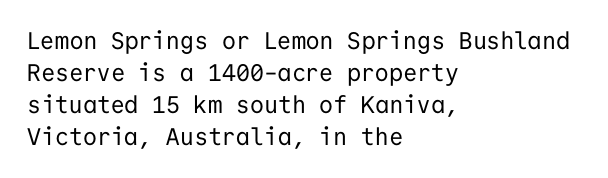
The strip under each line holds only bare page. You could call the tracking neutral — neither tight nor loose. Where is the straight margin? On the left. Upright lettering throughout. The weight tops out at a normal text grade.
